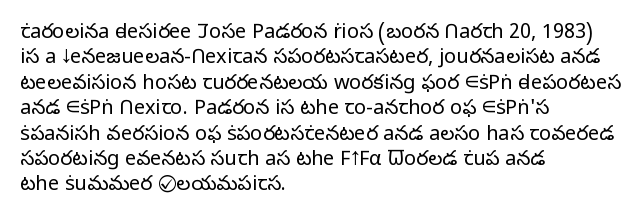
The rows are spaced the way most documents space them. Weight: in the light-to-regular range. Each word holds together tightly as a unit, with standard inter-letter gaps. Nobody drew a line under any word here.
